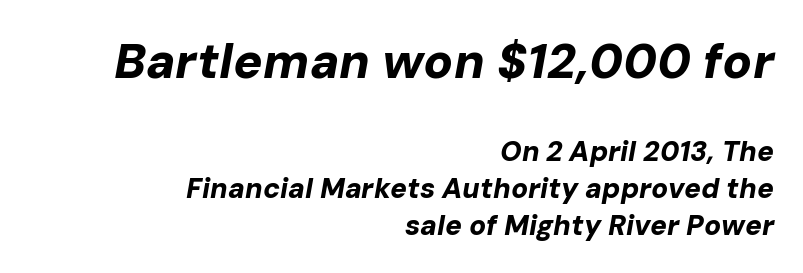
{"italic": "yes", "lean": "right", "slant_degrees": 10, "bold": "yes", "weight": "bold", "width": "normal", "stroke_contrast": "low", "x_height": "medium", "monospaced": "no", "underline": "no", "align": "right", "line_spacing": "normal", "line_spacing_ratio": 1.32, "letter_spacing": "normal", "letter_spacing_em": 0.0, "larger_block": "first", "size_ratio": 1.75, "glyph_px": 49}
